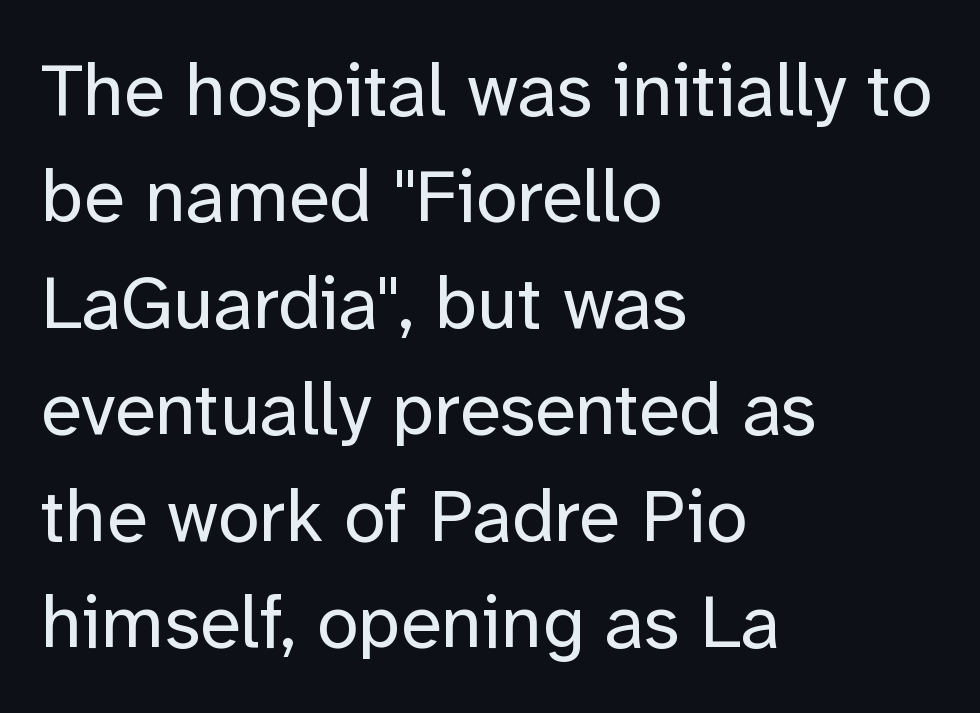
Q: Is the text bold? A: No.
Q: Is the text italic (slanted)? A: No, it is upright.
Q: Is the typeface a serif or a sans-serif typeface? A: Sans-serif.
Q: Is the text underlined? A: No.
Q: How is the paragraph aligned? A: Left-aligned.
Q: Is the spacing between letters normal or unusually wide? A: Normal.
Q: Is the spacing between lines tight, normal or loose? A: Normal.
Q: Width (condensed, normal, or wide)? A: Normal.
Q: Stroke contrast? A: Low.
Q: x-height? A: Medium.
Q: Monospaced? A: No.
